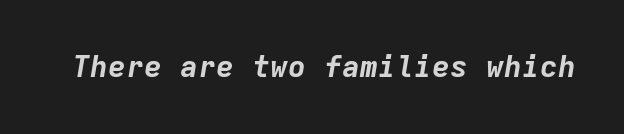
Q: Is the text bold? A: Yes.
Q: Is the text italic (slanted)? A: Yes, it leans right by about 9 degrees.
Q: Is the text underlined? A: No.
Q: Is the spacing between letters normal or unusually wide? A: Normal.
Q: Width (condensed, normal, or wide)? A: Normal.
Q: Stroke contrast? A: Low.
Q: x-height? A: Medium.
Q: Monospaced? A: Yes.
